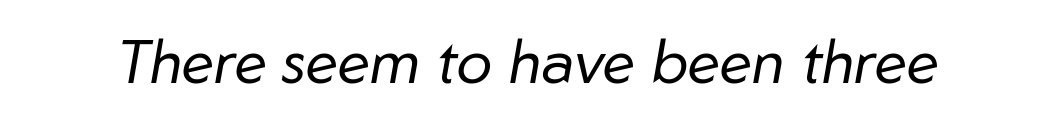
Observe the lean: these are italic letterforms. The letterforms sit at book weight or below. Descenders are the only things crossing below the line. A typesetter would call this zero additional tracking. Note the varied advance widths — an 'i' is clearly narrower than an 'm'.
